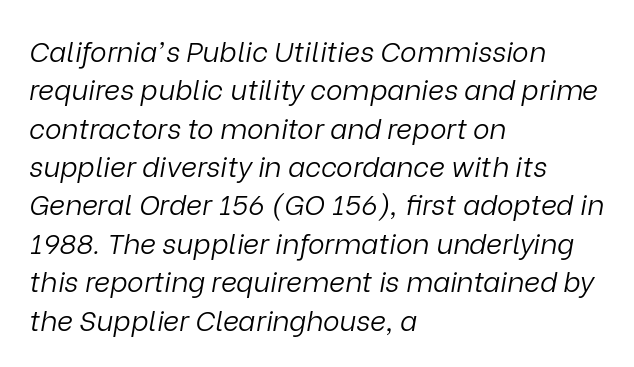
{"italic": "yes", "lean": "right", "slant_degrees": 9, "bold": "no", "weight": "light", "width": "normal", "stroke_contrast": "low", "x_height": "medium", "monospaced": "no", "underline": "no", "align": "left", "line_spacing": "normal", "line_spacing_ratio": 1.37, "letter_spacing": "normal", "letter_spacing_em": 0.0, "glyph_px": 28}
